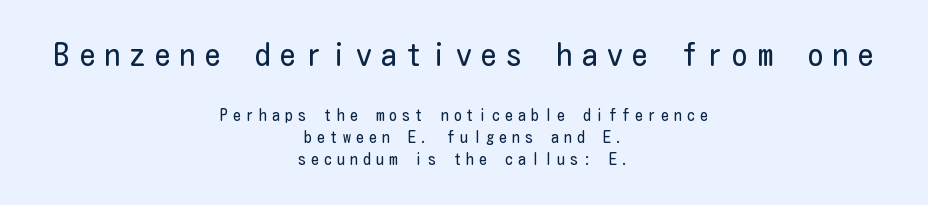
The image shows 31 px regular-weight, condensed sans-serif type, upright; set centered, normal line spacing (1.38x), unusually wide letter spacing (+0.31 em), not underlined; the first (top) block is 1.94x larger; low stroke contrast and a medium x-height.
